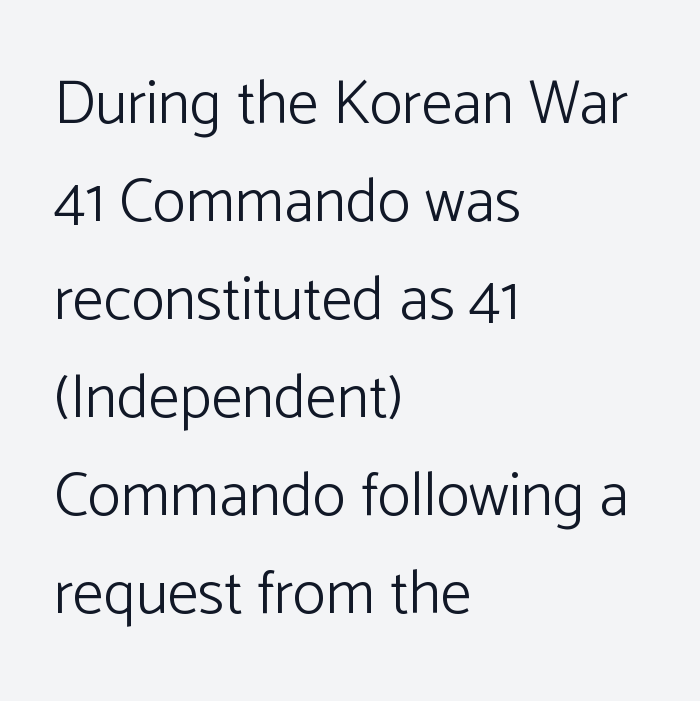
Q: Is the text bold? A: No.
Q: Is the text italic (slanted)? A: No, it is upright.
Q: Is the typeface a serif or a sans-serif typeface? A: Sans-serif.
Q: Is the text underlined? A: No.
Q: How is the paragraph aligned? A: Left-aligned.
Q: Is the spacing between letters normal or unusually wide? A: Normal.
Q: Is the spacing between lines tight, normal or loose? A: Normal.
Q: Width (condensed, normal, or wide)? A: Normal.
Q: Stroke contrast? A: Low.
Q: x-height? A: Medium.
Q: Monospaced? A: No.
